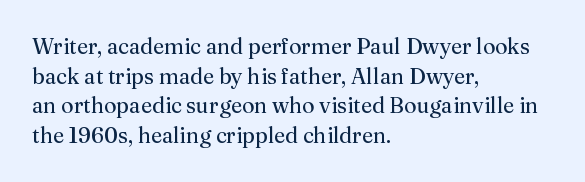
Unmarked baselines from the first word to the last. The designer left line spacing at the default. The rendering anchors every line to the left-hand side. The gaps between neighbouring characters are ordinary and unremarkable. The type sits square on the baseline with zero lean.
